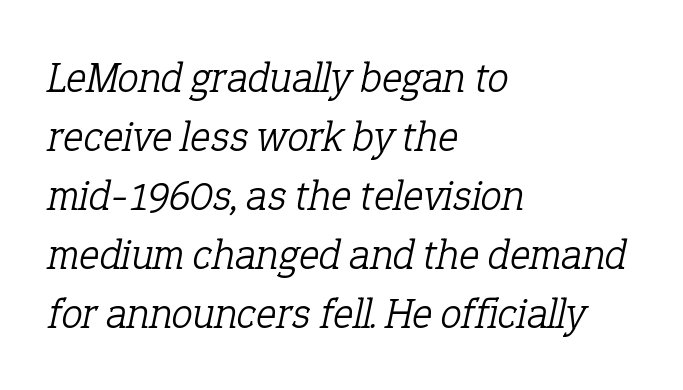
Q: Is the text bold? A: No.
Q: Is the text italic (slanted)? A: Yes, it leans right by about 12 degrees.
Q: Is the typeface a serif or a sans-serif typeface? A: Serif.
Q: Is the text underlined? A: No.
Q: How is the paragraph aligned? A: Left-aligned.
Q: Is the spacing between letters normal or unusually wide? A: Normal.
Q: Is the spacing between lines tight, normal or loose? A: Normal.
Q: Width (condensed, normal, or wide)? A: Normal.
Q: Stroke contrast? A: Low.
Q: x-height? A: Medium.
Q: Monospaced? A: No.
